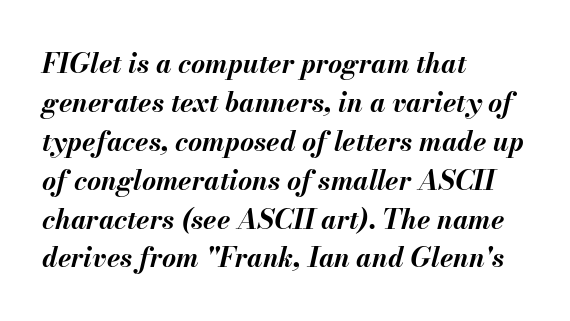
Letter spacing: default. Nobody drew a line under any word here. Look at the stroke-to-counter ratio: heavy, a bold. The whole block is typeset with a tilt.
